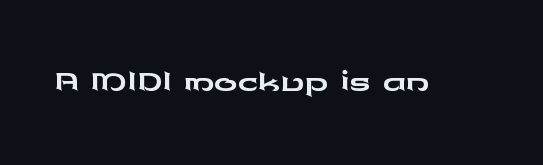
Q: Is the text italic (slanted)? A: No, it is upright.
Q: Is the typeface a serif or a sans-serif typeface? A: Sans-serif.
Q: Is the text underlined? A: No.
Q: Is the spacing between letters normal or unusually wide? A: Normal.
Q: Width (condensed, normal, or wide)? A: Wide.
Q: Stroke contrast? A: Low.
Q: x-height? A: Medium.
Q: Monospaced? A: No.
